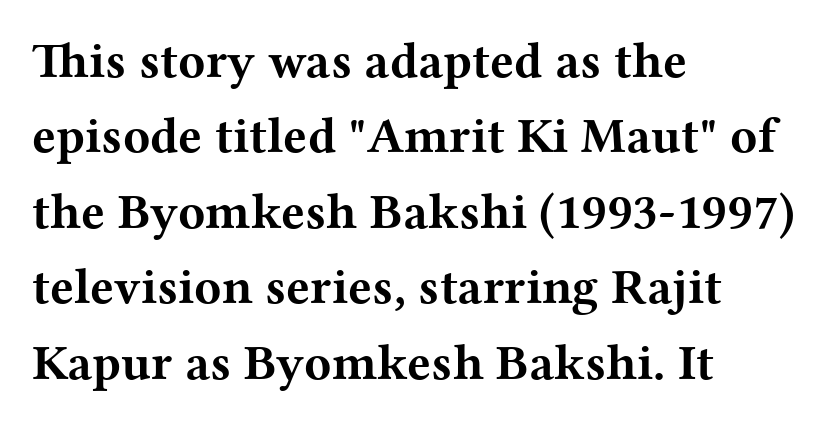
{"serif": "yes", "italic": "no", "bold": "yes", "weight": "bold", "width": "wide", "stroke_contrast": "medium", "x_height": "medium", "monospaced": "no", "underline": "no", "align": "left", "line_spacing": "normal", "line_spacing_ratio": 1.51, "letter_spacing": "normal", "letter_spacing_em": 0.0, "glyph_px": 50}
